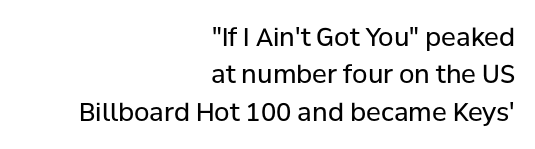
{"italic": "no", "bold": "no", "underline": "no", "align": "right", "line_spacing": "normal", "line_spacing_ratio": 1.5, "letter_spacing": "normal", "letter_spacing_em": 0.0, "glyph_px": 25}
